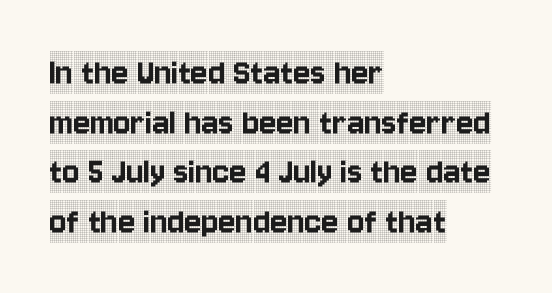
Q: Is the text italic (slanted)? A: No, it is upright.
Q: Is the typeface a serif or a sans-serif typeface? A: Serif.
Q: Is the text underlined? A: No.
Q: How is the paragraph aligned? A: Left-aligned.
Q: Is the spacing between letters normal or unusually wide? A: Normal.
Q: Width (condensed, normal, or wide)? A: Condensed.
Q: x-height? A: Large.
Q: Monospaced? A: No.
